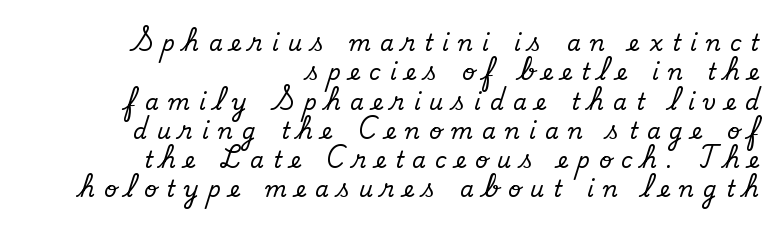
The image shows 22 px text type; set right-aligned, normal line spacing (1.33x), unusually wide letter spacing (+0.42 em), not underlined.
